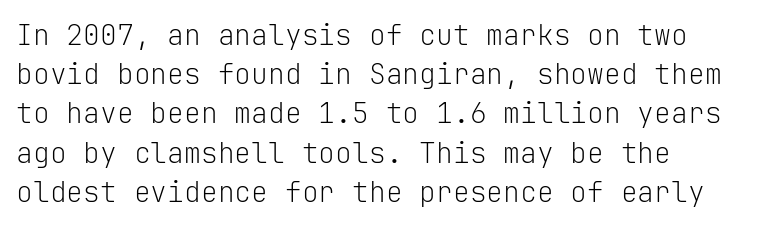
Q: Is the text bold? A: No.
Q: Is the text italic (slanted)? A: No, it is upright.
Q: Is the typeface a serif or a sans-serif typeface? A: Sans-serif.
Q: Is the text underlined? A: No.
Q: How is the paragraph aligned? A: Left-aligned.
Q: Is the spacing between letters normal or unusually wide? A: Normal.
Q: Is the spacing between lines tight, normal or loose? A: Normal.
Q: Width (condensed, normal, or wide)? A: Normal.
Q: Stroke contrast? A: Low.
Q: x-height? A: Medium.
Q: Monospaced? A: Yes.
